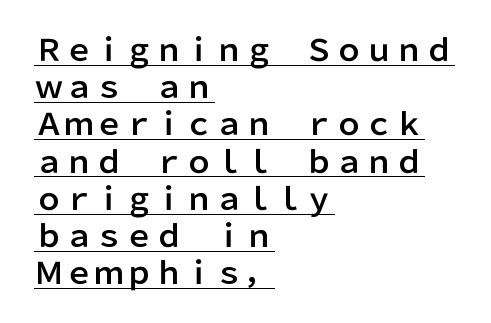
Q: Is the text italic (slanted)? A: No, it is upright.
Q: Is the typeface a serif or a sans-serif typeface? A: Sans-serif.
Q: Is the text underlined? A: Yes.
Q: How is the paragraph aligned? A: Left-aligned.
Q: Is the spacing between letters normal or unusually wide? A: Normal.
Q: Width (condensed, normal, or wide)? A: Normal.
Q: Stroke contrast? A: Low.
Q: x-height? A: Medium.
Q: Monospaced? A: No.
